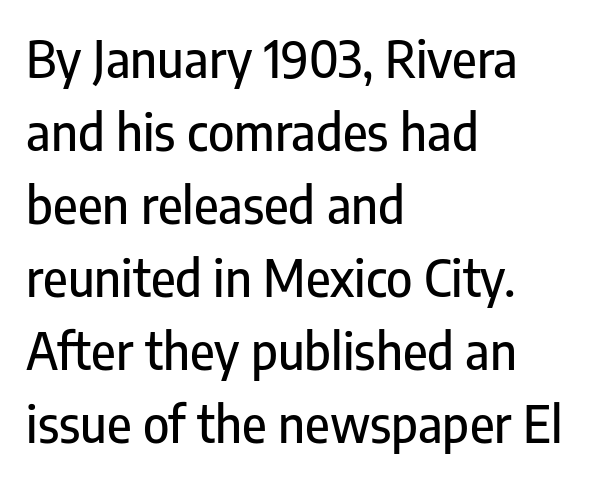
Q: Is the text italic (slanted)? A: No, it is upright.
Q: Is the typeface a serif or a sans-serif typeface? A: Sans-serif.
Q: Is the text underlined? A: No.
Q: How is the paragraph aligned? A: Left-aligned.
Q: Is the spacing between letters normal or unusually wide? A: Normal.
Q: Is the spacing between lines tight, normal or loose? A: Normal.
Q: Width (condensed, normal, or wide)? A: Condensed.
Q: Stroke contrast? A: Low.
Q: x-height? A: Medium.
Q: Monospaced? A: No.
